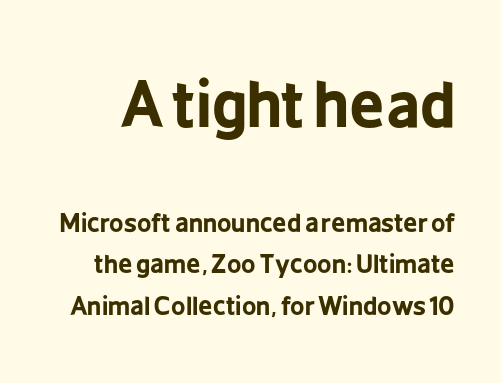
Q: Is the text bold? A: Yes.
Q: Is the text italic (slanted)? A: No, it is upright.
Q: Is the typeface a serif or a sans-serif typeface? A: Sans-serif.
Q: Is the text underlined? A: No.
Q: Is the spacing between letters normal or unusually wide? A: Normal.
Q: Is the spacing between lines tight, normal or loose? A: Normal.
Q: Which block of text is set in a larger size, the first (top) or the second (bottom)? A: The first (top) one.
Q: Width (condensed, normal, or wide)? A: Condensed.
Q: Stroke contrast? A: Low.
Q: x-height? A: Medium.
Q: Monospaced? A: No.
